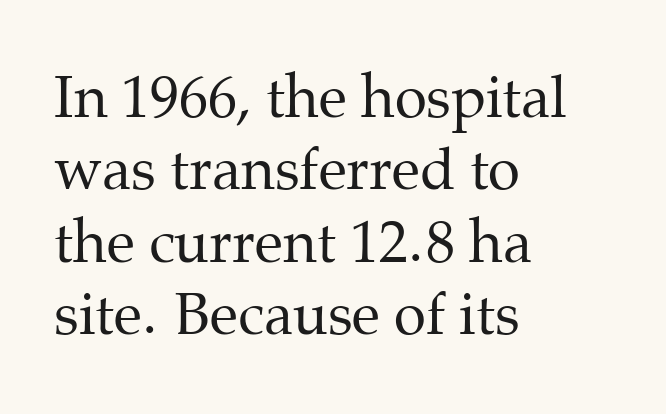
The image shows 58 px regular-weight serif type, upright; set left-aligned, normal line spacing (1.25x), normal letter spacing, not underlined; medium stroke contrast and a medium x-height.
